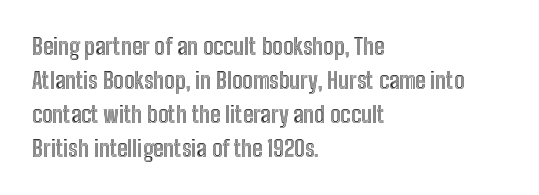
Q: Is the text italic (slanted)? A: No, it is upright.
Q: Is the text underlined? A: No.
Q: How is the paragraph aligned? A: Left-aligned.
Q: Is the spacing between letters normal or unusually wide? A: Normal.
Q: Is the spacing between lines tight, normal or loose? A: Normal.
